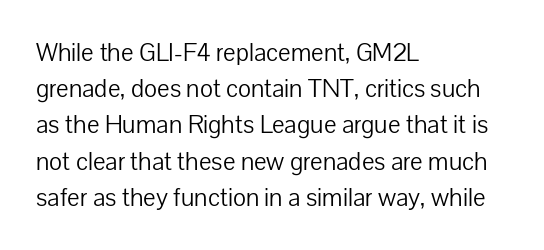
Q: Is the text bold? A: No.
Q: Is the text italic (slanted)? A: No, it is upright.
Q: Is the text underlined? A: No.
Q: How is the paragraph aligned? A: Left-aligned.
Q: Is the spacing between letters normal or unusually wide? A: Normal.
Q: Is the spacing between lines tight, normal or loose? A: Normal.
